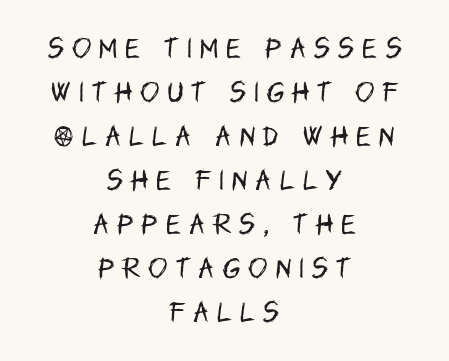
The image shows 23 px text type, upright; set centered, loose line spacing (1.91x), unusually wide letter spacing (+0.36 em), not underlined.
